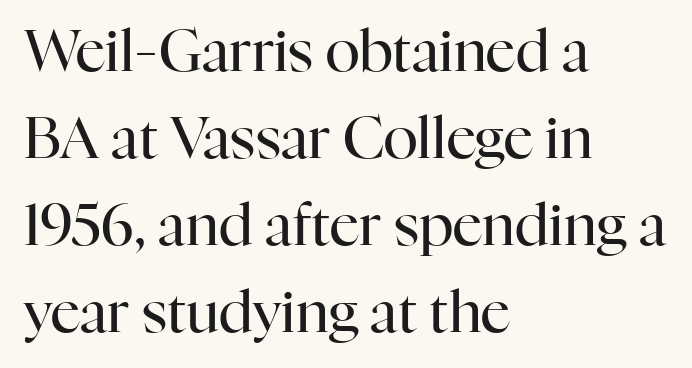
Rows of type keep a routine distance in the vertical direction. Every stem runs plumb, perpendicular to the baseline. Nothing heavy about these letters — not bold at all. Words float on clear page, feet unadorned.
